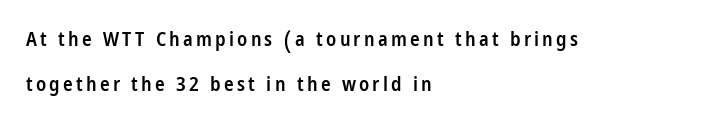
Successive baselines arrive slowly, with a big drop between each. A semibold gives these letters moderate extra thickness, short of bold. The rendering anchors every line to the left-hand side. The gap between lines stays unmarked. Every character sits straight up, as roman type does.
